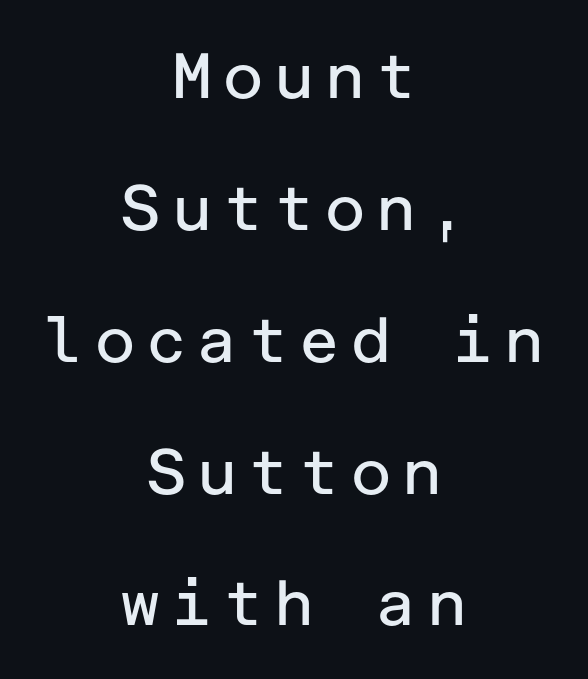
The image shows 64 px regular-weight sans-serif type, upright; set centered, loose line spacing (2.06x), not underlined; low stroke contrast and a medium x-height.
